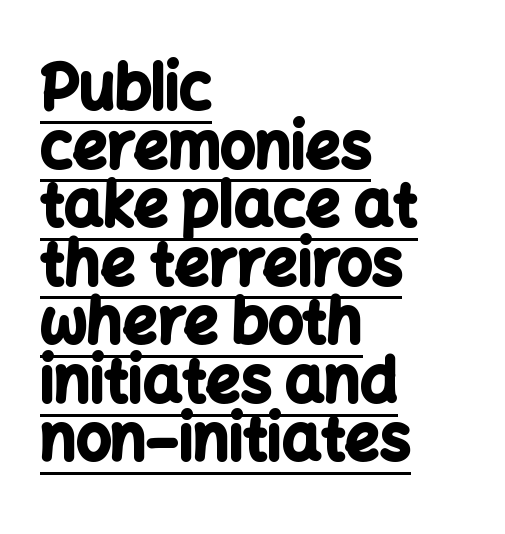
The image shows 61 px bold sans-serif type, upright; set left-aligned, tight line spacing (0.96x), normal letter spacing, underlined; low stroke contrast and a medium x-height.
